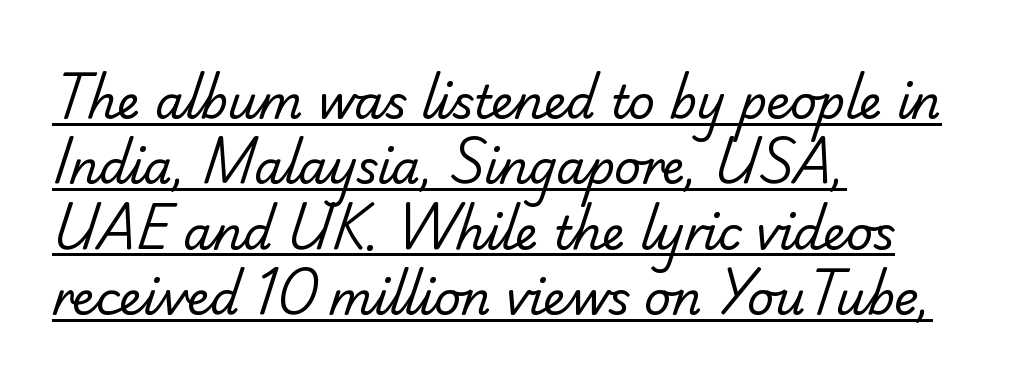
Q: Is the text bold? A: No.
Q: Is the typeface a serif or a sans-serif typeface? A: Sans-serif.
Q: Is the text underlined? A: Yes.
Q: How is the paragraph aligned? A: Left-aligned.
Q: Is the spacing between letters normal or unusually wide? A: Normal.
Q: Is the spacing between lines tight, normal or loose? A: Normal.
Q: Width (condensed, normal, or wide)? A: Normal.
Q: Stroke contrast? A: Low.
Q: x-height? A: Small.
Q: Monospaced? A: No.
